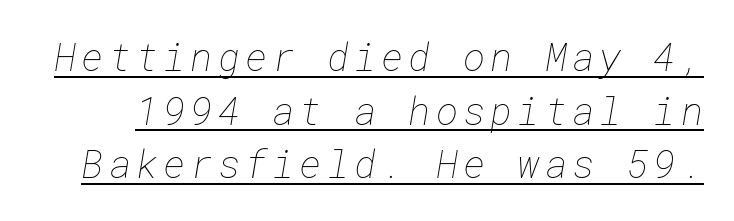
Q: Is the text bold? A: No.
Q: Is the text underlined? A: Yes.
Q: Is the spacing between lines tight, normal or loose? A: Normal.
Q: Width (condensed, normal, or wide)? A: Normal.
Q: Stroke contrast? A: Low.
Q: x-height? A: Medium.
